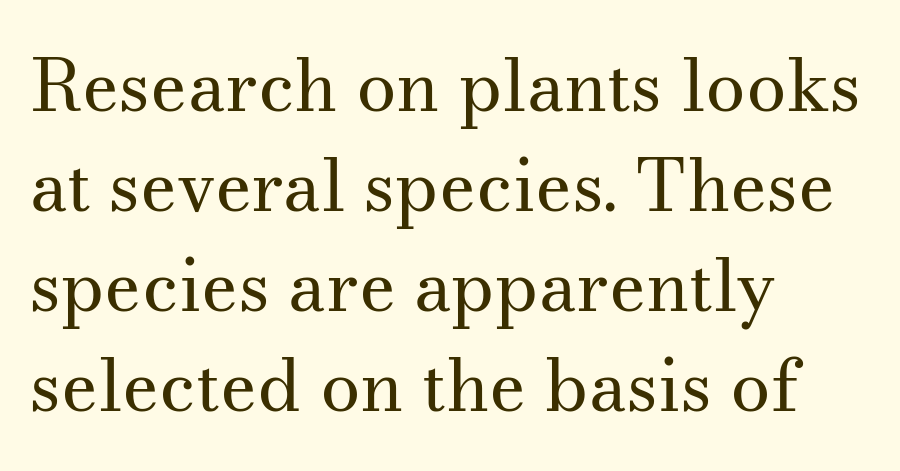
The image shows 72 px regular-weight serif type, upright; set left-aligned, normal line spacing (1.39x), normal letter spacing, not underlined; medium stroke contrast and a small x-height.
